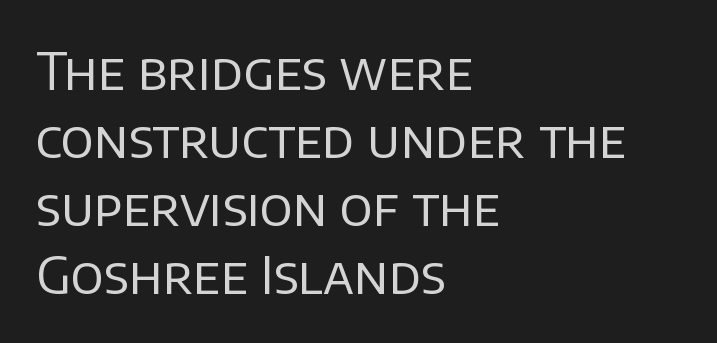
Q: Is the text bold? A: No.
Q: Is the text italic (slanted)? A: No, it is upright.
Q: Is the typeface a serif or a sans-serif typeface? A: Sans-serif.
Q: Is the text underlined? A: No.
Q: How is the paragraph aligned? A: Left-aligned.
Q: Is the spacing between letters normal or unusually wide? A: Normal.
Q: Is the spacing between lines tight, normal or loose? A: Normal.
Q: Width (condensed, normal, or wide)? A: Normal.
Q: Stroke contrast? A: Low.
Q: x-height? A: Large.
Q: Monospaced? A: No.
